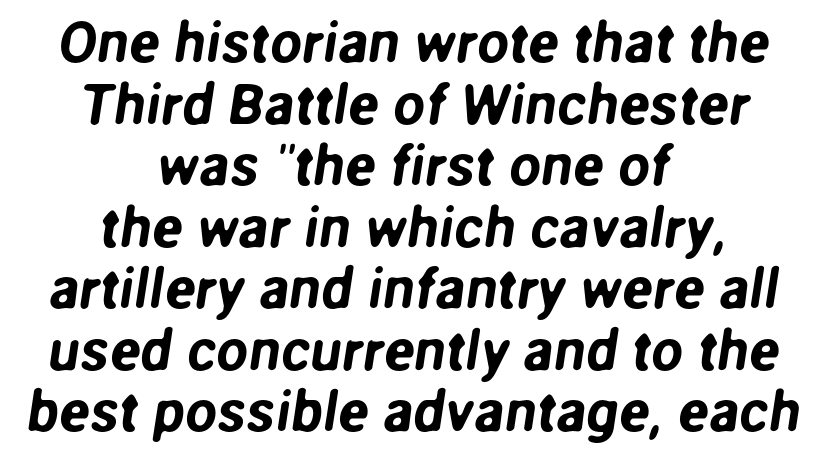
The image shows 57 px sans-serif type; set centered, tight line spacing (1.08x), normal letter spacing, not underlined; low stroke contrast and a medium x-height.
